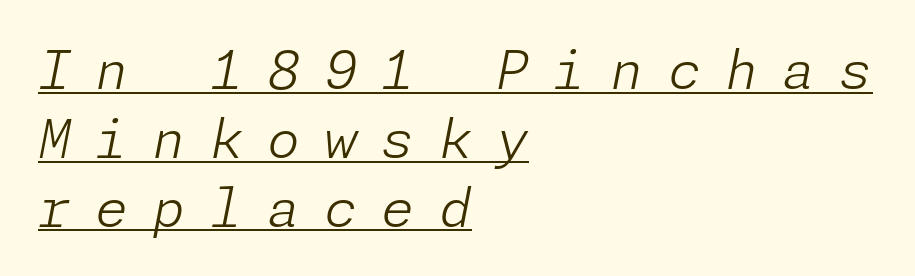
{"italic": "yes", "lean": "right", "slant_degrees": 11, "bold": "no", "weight": "light", "width": "normal", "stroke_contrast": "low", "x_height": "medium", "underline": "yes", "align": "left", "line_spacing": "normal", "line_spacing_ratio": 1.3, "letter_spacing": "wide", "letter_spacing_em": 0.46, "glyph_px": 53}
